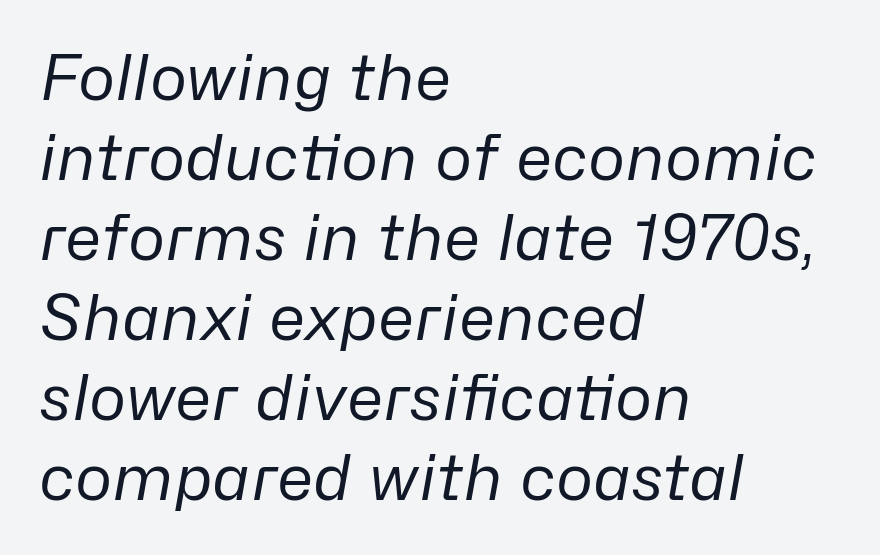
{"italic": "yes", "lean": "right", "slant_degrees": 10, "bold": "no", "weight": "regular", "width": "normal", "stroke_contrast": "low", "x_height": "medium", "monospaced": "no", "underline": "no", "align": "left", "line_spacing": "normal", "line_spacing_ratio": 1.27, "letter_spacing": "normal", "letter_spacing_em": 0.0, "glyph_px": 63}
